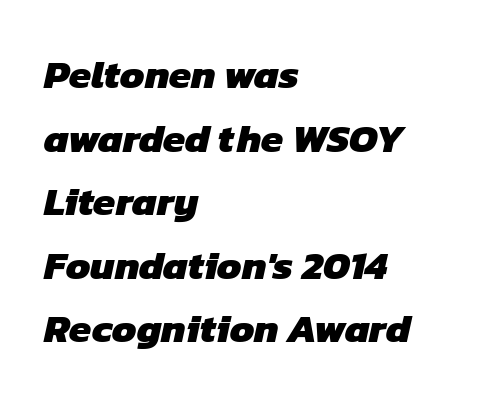
{"serif": "no", "bold": "yes", "weight": "heavy", "width": "normal", "stroke_contrast": "low", "x_height": "medium", "monospaced": "no", "underline": "no", "align": "left", "line_spacing": "normal", "line_spacing_ratio": 1.59, "letter_spacing": "normal", "letter_spacing_em": 0.0, "glyph_px": 40}
